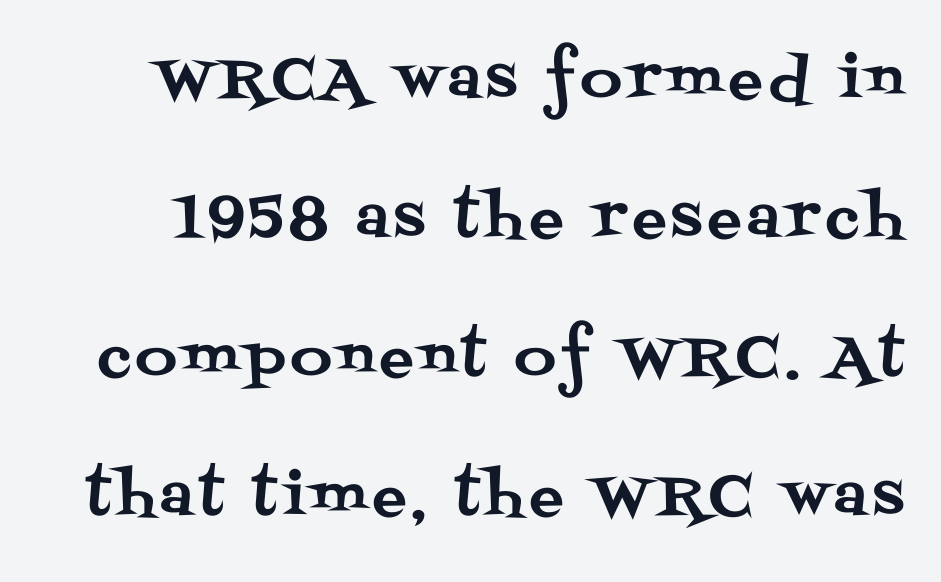
{"serif": "yes", "italic": "no", "width": "normal", "stroke_contrast": "medium", "x_height": "large", "monospaced": "no", "underline": "no", "line_spacing": "loose", "line_spacing_ratio": 2.44, "glyph_px": 57}
